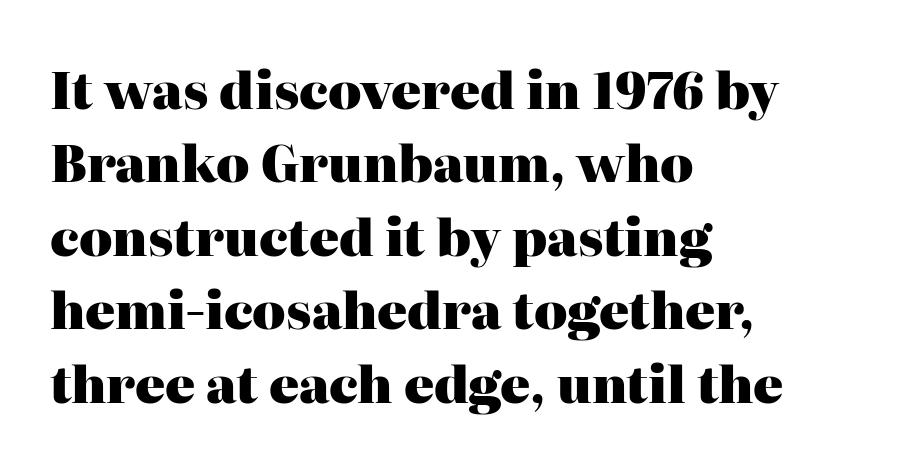
{"serif": "yes", "italic": "no", "bold": "yes", "weight": "heavy", "width": "normal", "stroke_contrast": "high", "x_height": "medium", "monospaced": "no", "underline": "no", "align": "left", "line_spacing": "normal", "line_spacing_ratio": 1.47, "letter_spacing": "normal", "letter_spacing_em": 0.0, "glyph_px": 50}
